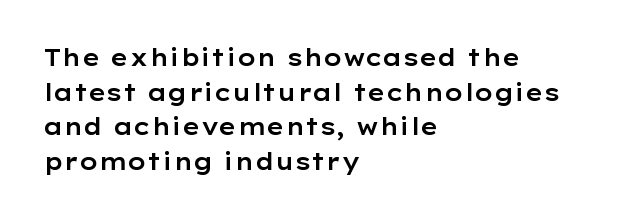
Q: Is the text italic (slanted)? A: No, it is upright.
Q: Is the text underlined? A: No.
Q: How is the paragraph aligned? A: Left-aligned.
Q: Is the spacing between letters normal or unusually wide? A: Normal.
Q: Is the spacing between lines tight, normal or loose? A: Normal.
